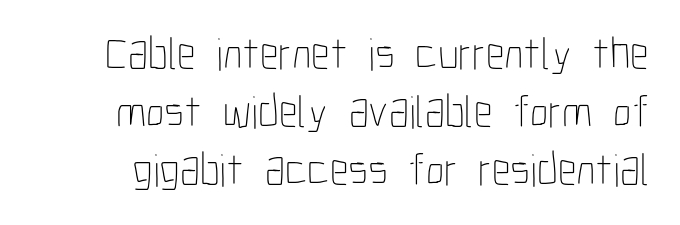
Baseline-to-baseline distance is the conventional proportion of letter height. A typesetter would call this zero additional tracking. Stroke mass is kept to a normal reading level or below. The face used here is proportionally spaced, like ordinary book or web type. The typography opts for an upright posture over an oblique one.
